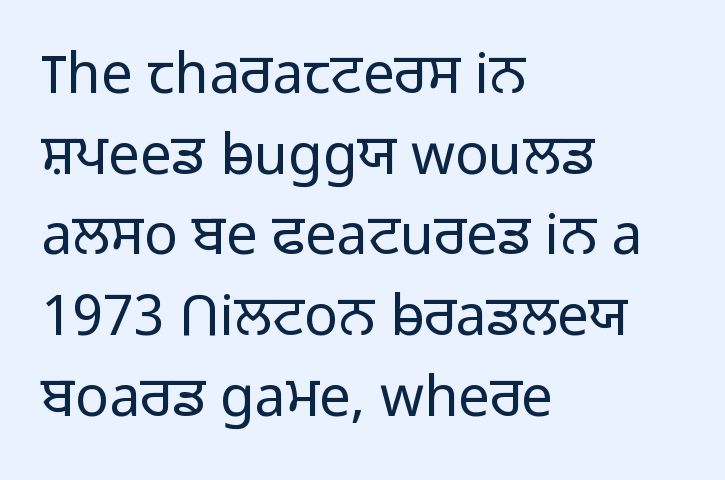
Q: Is the text bold? A: No.
Q: Is the text italic (slanted)? A: No, it is upright.
Q: Is the typeface a serif or a sans-serif typeface? A: Sans-serif.
Q: Is the text underlined? A: No.
Q: How is the paragraph aligned? A: Left-aligned.
Q: Is the spacing between letters normal or unusually wide? A: Normal.
Q: Is the spacing between lines tight, normal or loose? A: Normal.
Q: Width (condensed, normal, or wide)? A: Normal.
Q: Stroke contrast? A: Low.
Q: x-height? A: Medium.
Q: Monospaced? A: No.
